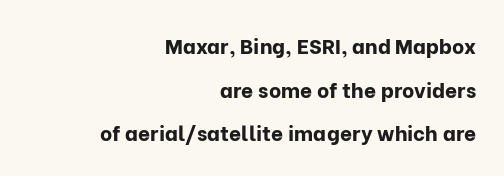
The image shows 21 px bold type, upright; set right-aligned, loose line spacing (2.08x), normal letter spacing, not underlined.
